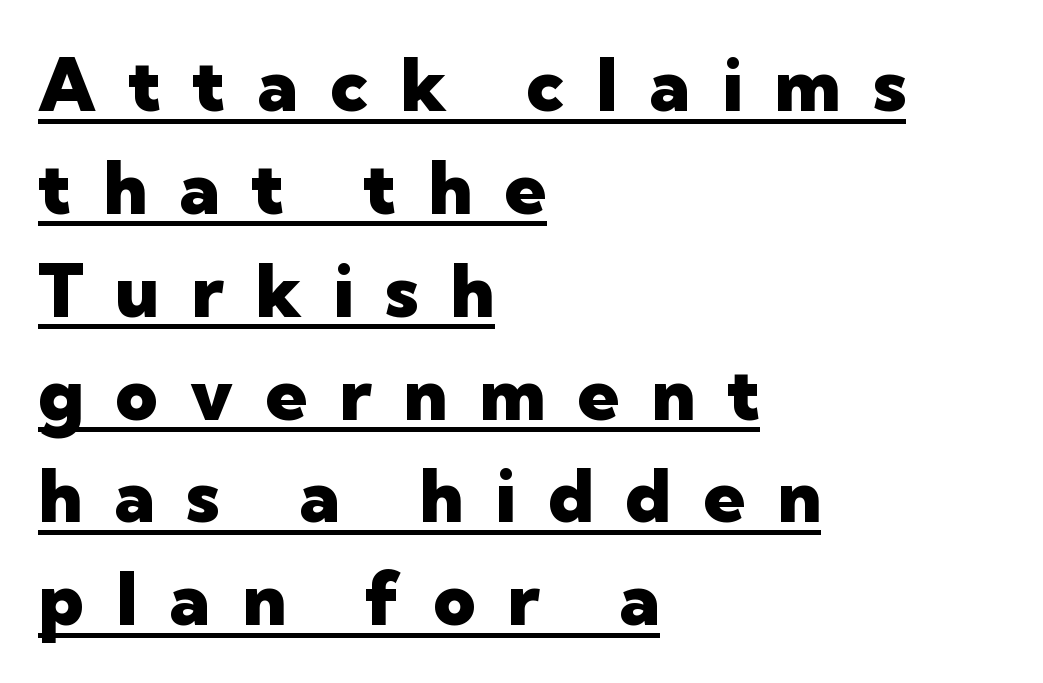
{"serif": "no", "italic": "no", "bold": "yes", "weight": "heavy", "width": "normal", "stroke_contrast": "low", "x_height": "medium", "monospaced": "no", "underline": "yes", "align": "left", "line_spacing": "normal", "line_spacing_ratio": 1.39, "letter_spacing": "wide", "letter_spacing_em": 0.43, "glyph_px": 74}
